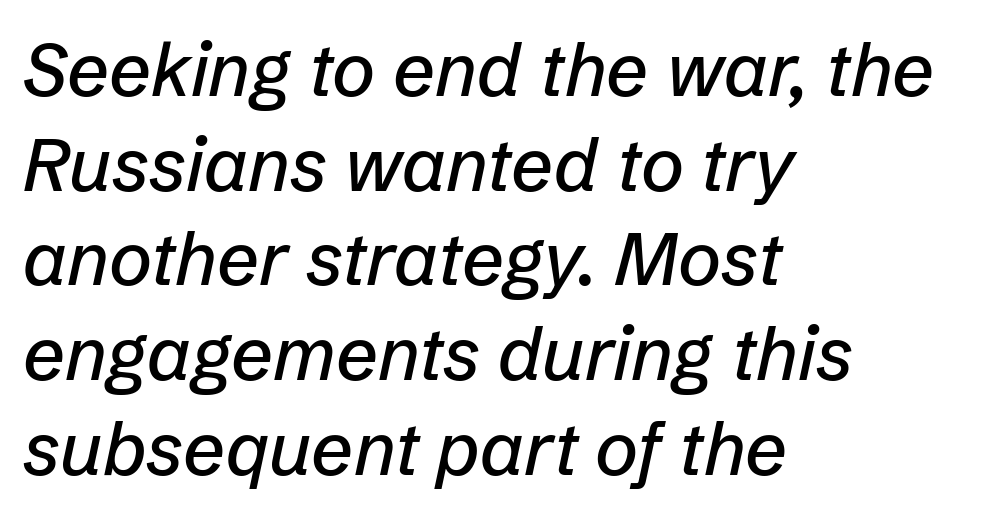
The image shows 74 px text type, italic (leaning right); set left-aligned, normal line spacing (1.28x), normal letter spacing, not underlined; low stroke contrast and a medium x-height.
